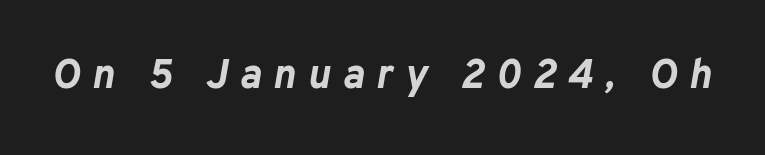
{"italic": "yes", "lean": "right", "slant_degrees": 10, "bold": "yes", "weight": "bold", "width": "normal", "stroke_contrast": "low", "x_height": "medium", "monospaced": "no", "underline": "no", "letter_spacing": "wide", "letter_spacing_em": 0.29, "glyph_px": 41}
